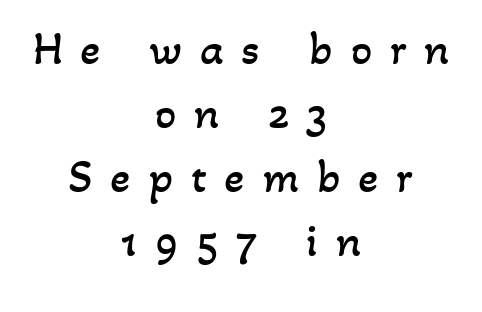
{"bold": "no", "weight": "regular", "width": "normal", "stroke_contrast": "low", "x_height": "small", "monospaced": "no", "underline": "no", "align": "center", "line_spacing": "normal", "line_spacing_ratio": 1.36, "letter_spacing": "wide", "letter_spacing_em": 0.38, "glyph_px": 47}
